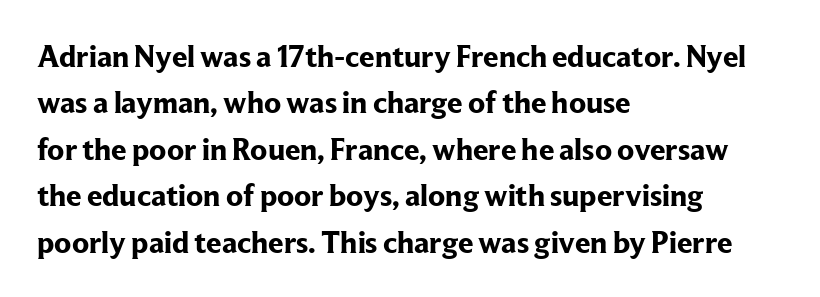
Q: Is the text bold? A: Yes.
Q: Is the text italic (slanted)? A: No, it is upright.
Q: Is the typeface a serif or a sans-serif typeface? A: Serif.
Q: Is the text underlined? A: No.
Q: How is the paragraph aligned? A: Left-aligned.
Q: Is the spacing between letters normal or unusually wide? A: Normal.
Q: Is the spacing between lines tight, normal or loose? A: Normal.
Q: Width (condensed, normal, or wide)? A: Normal.
Q: Stroke contrast? A: Low.
Q: x-height? A: Medium.
Q: Monospaced? A: No.
